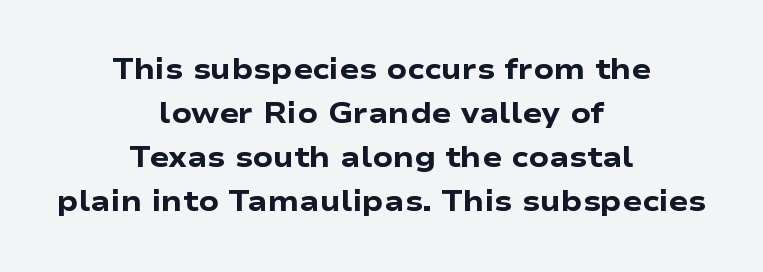
Q: Is the text bold? A: Yes.
Q: Is the text italic (slanted)? A: No, it is upright.
Q: Is the typeface a serif or a sans-serif typeface? A: Sans-serif.
Q: Is the text underlined? A: No.
Q: How is the paragraph aligned? A: Centered.
Q: Is the spacing between letters normal or unusually wide? A: Normal.
Q: Is the spacing between lines tight, normal or loose? A: Normal.
Q: Width (condensed, normal, or wide)? A: Wide.
Q: Stroke contrast? A: Low.
Q: x-height? A: Medium.
Q: Monospaced? A: No.
